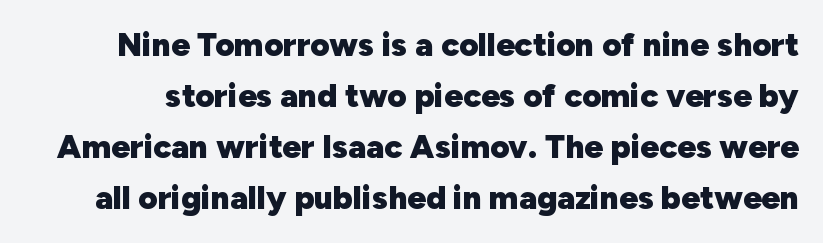
The image shows 33 px heavy sans-serif type, upright; set normal line spacing (1.55x), normal letter spacing, not underlined; low stroke contrast and a medium x-height.
